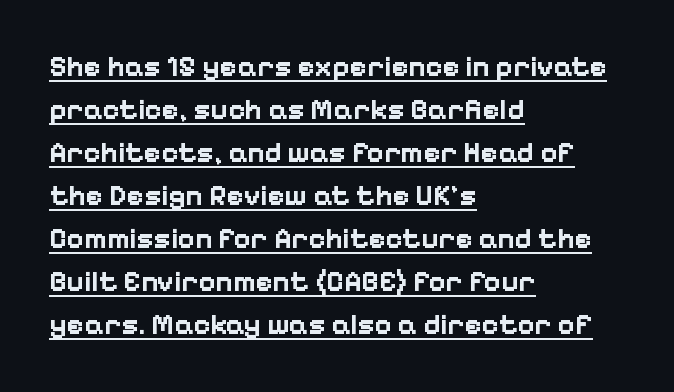
The image shows 29 px bold sans-serif type, upright; set left-aligned, normal line spacing (1.48x), normal letter spacing, underlined; low stroke contrast and a medium x-height.
